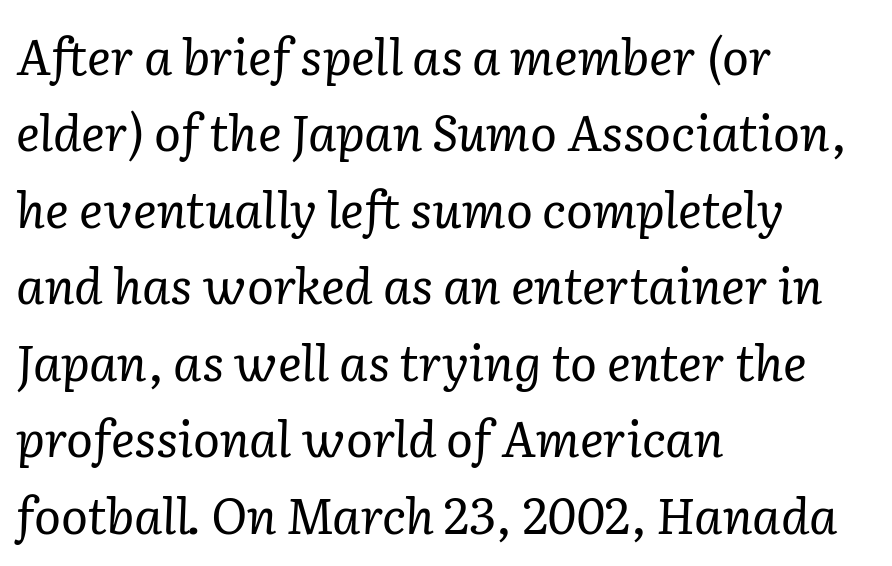
Q: Is the text bold? A: No.
Q: Is the text italic (slanted)? A: Yes, it leans right by about 2 degrees.
Q: Is the typeface a serif or a sans-serif typeface? A: Serif.
Q: Is the text underlined? A: No.
Q: How is the paragraph aligned? A: Left-aligned.
Q: Is the spacing between letters normal or unusually wide? A: Normal.
Q: Is the spacing between lines tight, normal or loose? A: Normal.
Q: Width (condensed, normal, or wide)? A: Normal.
Q: Stroke contrast? A: Low.
Q: x-height? A: Medium.
Q: Monospaced? A: No.
